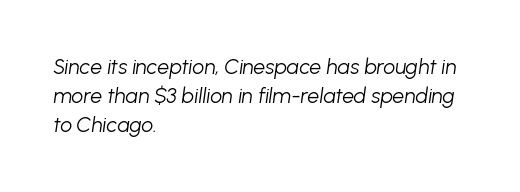
Q: Is the text bold? A: No.
Q: Is the text italic (slanted)? A: Yes, it leans right by about 8 degrees.
Q: Is the text underlined? A: No.
Q: How is the paragraph aligned? A: Left-aligned.
Q: Is the spacing between letters normal or unusually wide? A: Normal.
Q: Is the spacing between lines tight, normal or loose? A: Normal.
